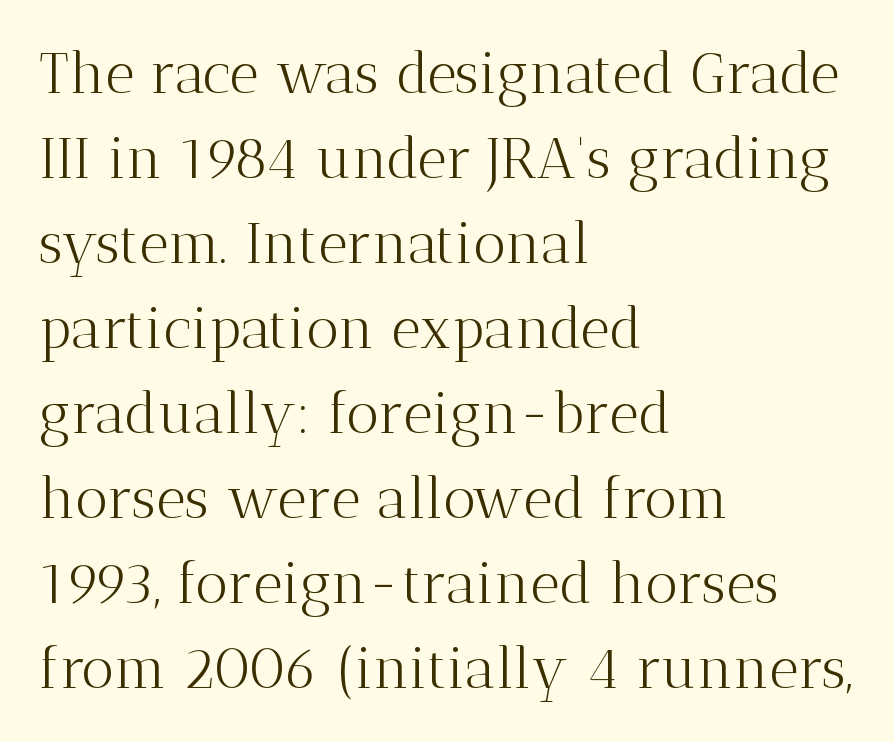
Q: Is the text bold? A: No.
Q: Is the text italic (slanted)? A: No, it is upright.
Q: Is the typeface a serif or a sans-serif typeface? A: Serif.
Q: Is the text underlined? A: No.
Q: How is the paragraph aligned? A: Left-aligned.
Q: Is the spacing between letters normal or unusually wide? A: Normal.
Q: Is the spacing between lines tight, normal or loose? A: Normal.
Q: Width (condensed, normal, or wide)? A: Normal.
Q: Stroke contrast? A: Medium.
Q: x-height? A: Medium.
Q: Monospaced? A: No.
